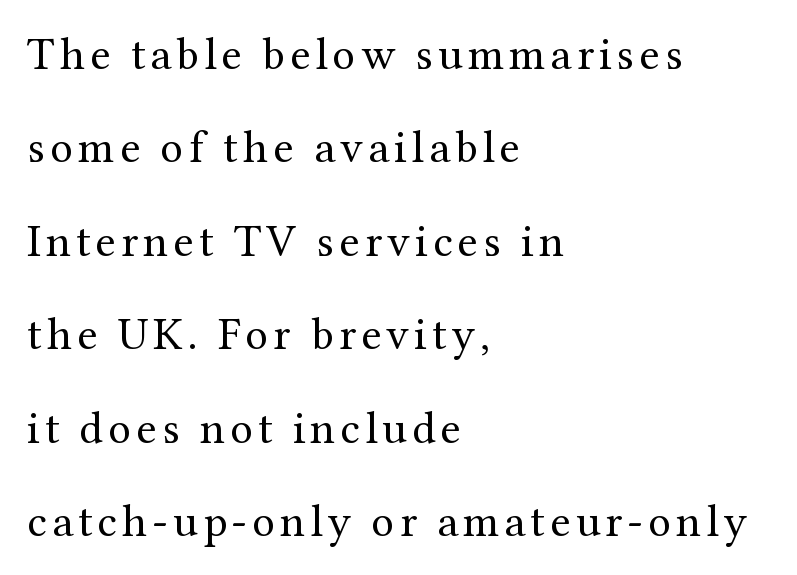
Q: Is the text bold? A: No.
Q: Is the text italic (slanted)? A: No, it is upright.
Q: Is the typeface a serif or a sans-serif typeface? A: Serif.
Q: Is the text underlined? A: No.
Q: How is the paragraph aligned? A: Left-aligned.
Q: Is the spacing between lines tight, normal or loose? A: Loose.
Q: Width (condensed, normal, or wide)? A: Normal.
Q: Stroke contrast? A: Medium.
Q: x-height? A: Medium.
Q: Monospaced? A: No.
